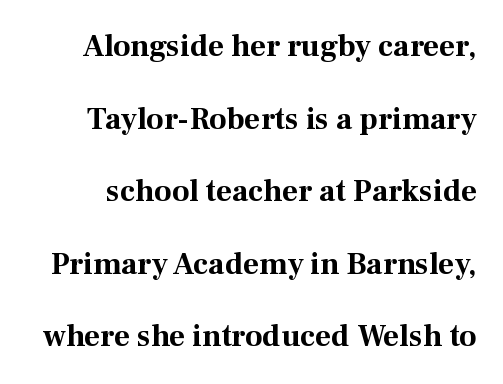
You can tell from the footed stems that serif type was used. The space directly below the letters is spotless. A typesetter would call this leading open, well beyond the default. Set as a true bold cut, around the 700 mark.
